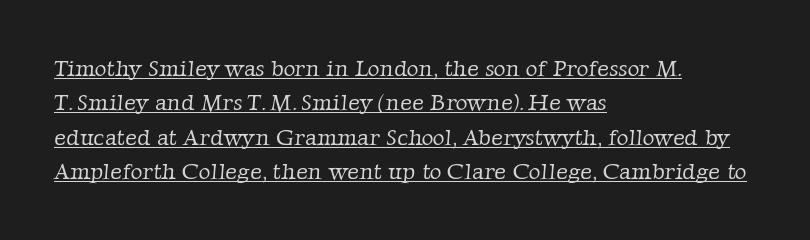
The tracking reads as untouched default to a designer's eye. Is there an underline? Yes — a line sits under the letters. The lines are quadded left. Leading matches the norm, producing a regular column. Weight: in the light-to-regular range.
